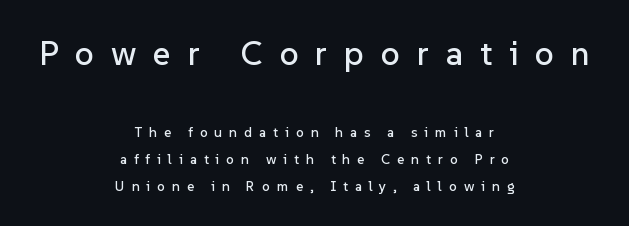
Q: Is the text italic (slanted)? A: No, it is upright.
Q: Is the typeface a serif or a sans-serif typeface? A: Sans-serif.
Q: Is the text underlined? A: No.
Q: How is the paragraph aligned? A: Centered.
Q: Is the spacing between letters normal or unusually wide? A: Unusually wide.
Q: Is the spacing between lines tight, normal or loose? A: Loose.
Q: Which block of text is set in a larger size, the first (top) or the second (bottom)? A: The first (top) one.
Q: Width (condensed, normal, or wide)? A: Normal.
Q: Stroke contrast? A: Low.
Q: x-height? A: Medium.
Q: Monospaced? A: No.
